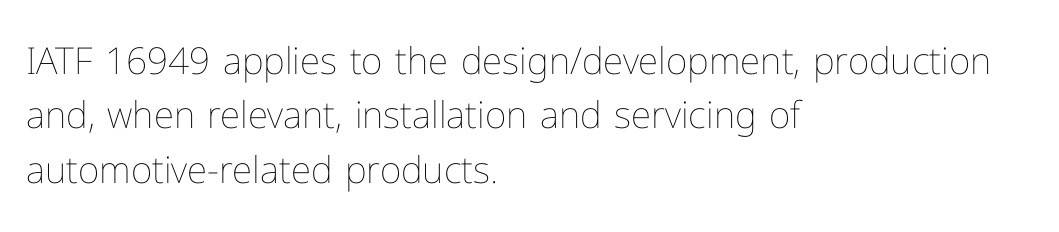
The image shows 37 px thin type, upright; set left-aligned, normal line spacing (1.47x), normal letter spacing, not underlined; low stroke contrast and a medium x-height.
